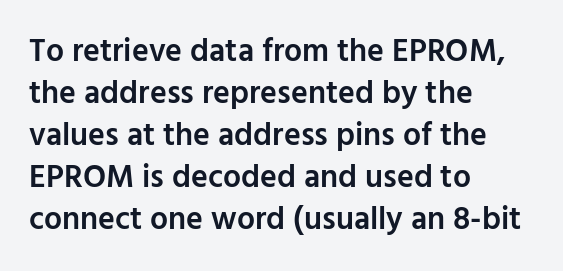
The image shows 32 px semibold sans-serif type, upright; set left-aligned, normal line spacing (1.31x), normal letter spacing, not underlined; low stroke contrast and a medium x-height.
